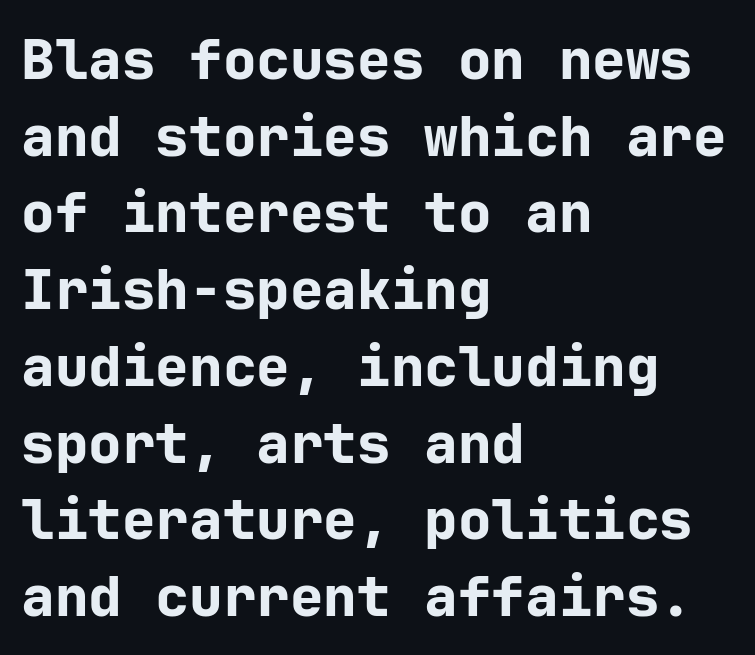
Is the block centered? No — it sits flush against the left margin. Unlike italic type, these characters show no tilt at all. Look at the stroke-to-counter ratio: heavy, a bold. A typesetter would call this leading conventional body-copy spacing. Words float on clear page, feet unadorned.
